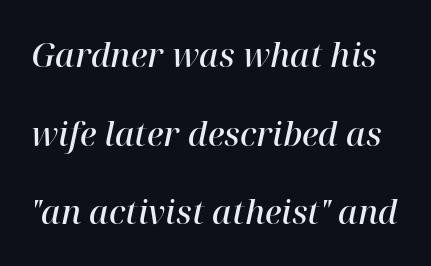
Horizontal bands of white between lines are thick stripes. Glance below the letters and you will spot only blank space. The typesetting leans somewhat heavy: a semibold. The designer went with a serif here, giving each stem small feet. A typesetter would call this proportional, since set widths differ per character.
